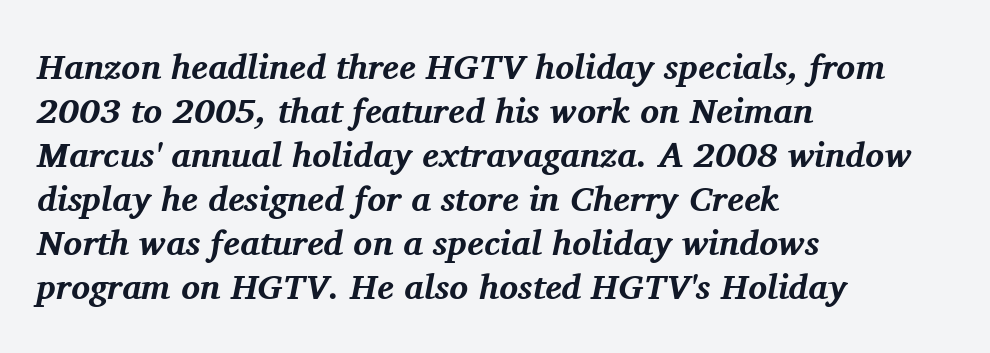
Q: Is the text bold? A: Yes.
Q: Is the text italic (slanted)? A: Yes, it leans right by about 11 degrees.
Q: Is the typeface a serif or a sans-serif typeface? A: Serif.
Q: Is the text underlined? A: No.
Q: How is the paragraph aligned? A: Left-aligned.
Q: Is the spacing between letters normal or unusually wide? A: Normal.
Q: Is the spacing between lines tight, normal or loose? A: Normal.
Q: Width (condensed, normal, or wide)? A: Normal.
Q: Stroke contrast? A: Medium.
Q: x-height? A: Medium.
Q: Monospaced? A: No.
